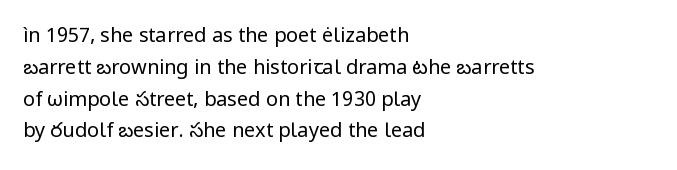
This is not heavy type; no bold has been used. Tracking here is standard; glyphs follow each other at the usual distance. Horizontal bands of white between lines are of average thickness. Underlining? Definitely not there. A student would call this left alignment; a typographer would say flush left, rag right.
